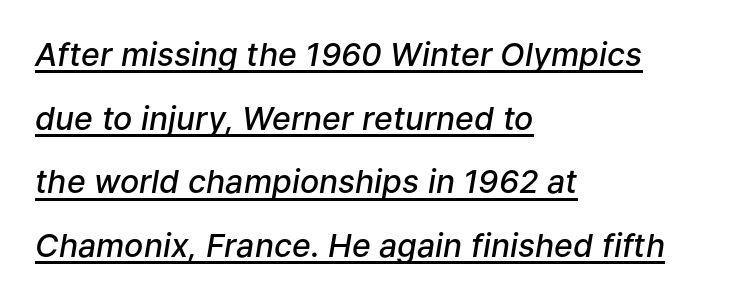
The image shows 32 px semibold type, italic (leaning right); set left-aligned, loose line spacing (1.99x), normal letter spacing, underlined; low stroke contrast and a medium x-height.
